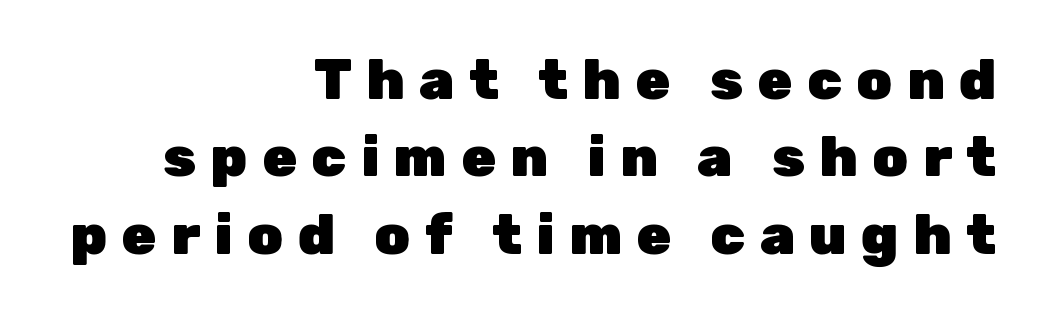
Q: Is the text bold? A: Yes.
Q: Is the text italic (slanted)? A: No, it is upright.
Q: Is the typeface a serif or a sans-serif typeface? A: Sans-serif.
Q: Is the text underlined? A: No.
Q: How is the paragraph aligned? A: Right-aligned.
Q: Is the spacing between letters normal or unusually wide? A: Unusually wide.
Q: Is the spacing between lines tight, normal or loose? A: Normal.
Q: Width (condensed, normal, or wide)? A: Normal.
Q: Stroke contrast? A: Low.
Q: x-height? A: Medium.
Q: Monospaced? A: No.
